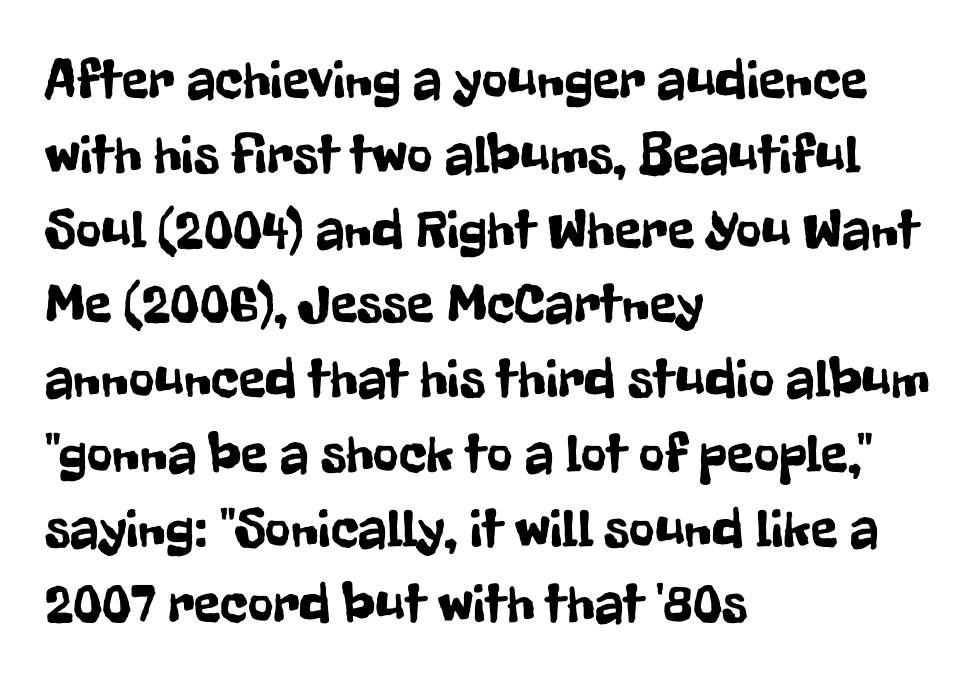
The image shows 55 px condensed sans-serif type, upright; set left-aligned, normal line spacing (1.36x), normal letter spacing, not underlined; low stroke contrast and a medium x-height.
